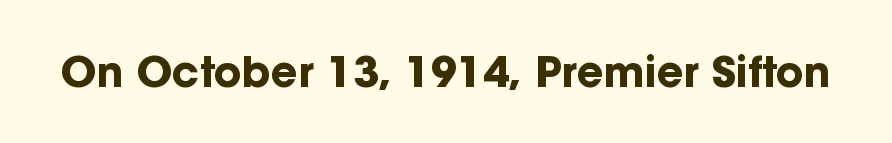
Clear beneath every line of the passage. What kind of face is this? One without serifs — a sans. Is the type bold? Yes — the strokes are clearly thick and heavy. Think of a printed novel: that variable character pitch is what you see here. The specimen reads as upright at a glance.
